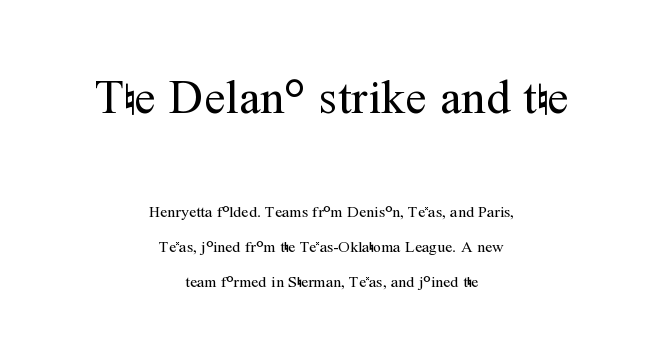
Q: Is the text bold? A: No.
Q: Is the text italic (slanted)? A: No, it is upright.
Q: Is the typeface a serif or a sans-serif typeface? A: Serif.
Q: Is the text underlined? A: No.
Q: How is the paragraph aligned? A: Centered.
Q: Is the spacing between letters normal or unusually wide? A: Normal.
Q: Is the spacing between lines tight, normal or loose? A: Loose.
Q: Which block of text is set in a larger size, the first (top) or the second (bottom)? A: The first (top) one.
Q: Width (condensed, normal, or wide)? A: Normal.
Q: Stroke contrast? A: Medium.
Q: x-height? A: Medium.
Q: Monospaced? A: No.
